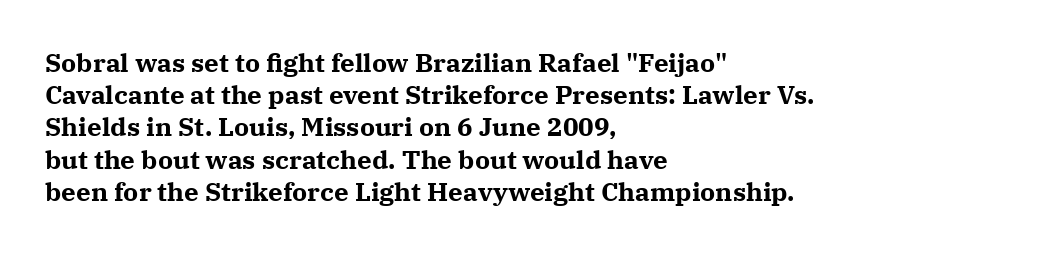
Q: Is the text bold? A: Yes.
Q: Is the text italic (slanted)? A: No, it is upright.
Q: Is the text underlined? A: No.
Q: How is the paragraph aligned? A: Left-aligned.
Q: Is the spacing between letters normal or unusually wide? A: Normal.
